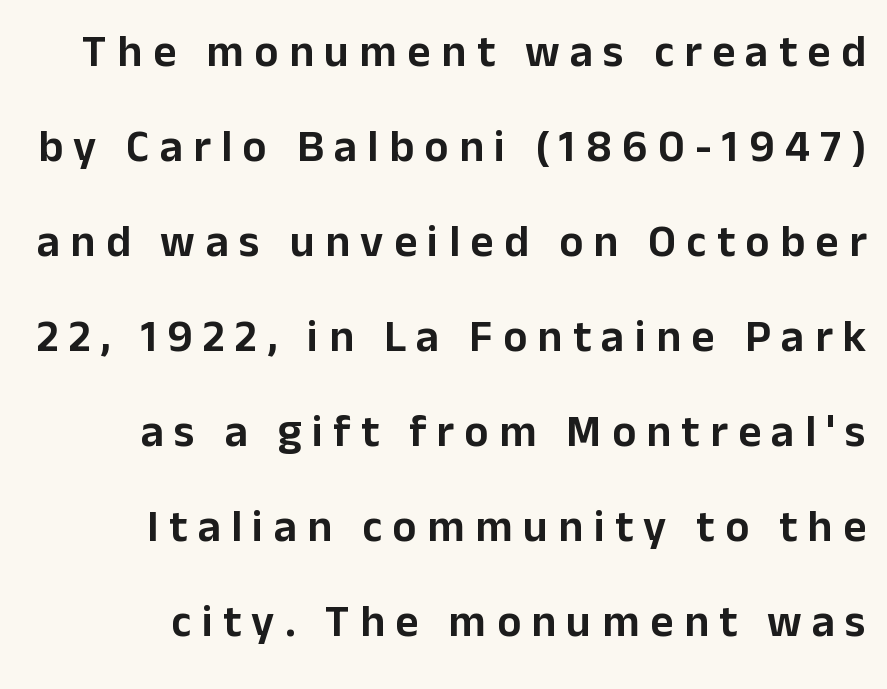
The zone under the glyphs is completely vacant. A sans-serif font was chosen for this passage. The tracking reads as deliberately expanded to a designer's eye. Whoever set this chose breathing room over compactness in the vertical rhythm.
